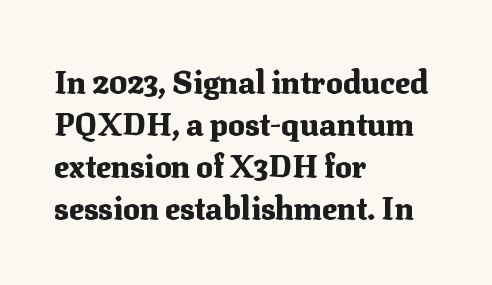
{"serif": "yes", "italic": "no", "bold": "yes", "weight": "heavy", "width": "normal", "stroke_contrast": "medium", "x_height": "medium", "monospaced": "no", "underline": "no", "align": "left", "line_spacing": "normal", "line_spacing_ratio": 1.36, "letter_spacing": "normal", "letter_spacing_em": 0.0, "glyph_px": 31}
